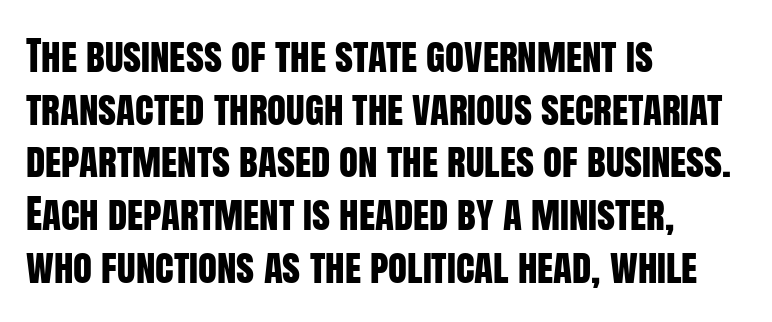
{"serif": "no", "italic": "no", "width": "condensed", "stroke_contrast": "low", "x_height": "large", "monospaced": "no", "underline": "no", "align": "left", "line_spacing": "normal", "line_spacing_ratio": 1.35, "letter_spacing": "normal", "letter_spacing_em": 0.0, "glyph_px": 39}
